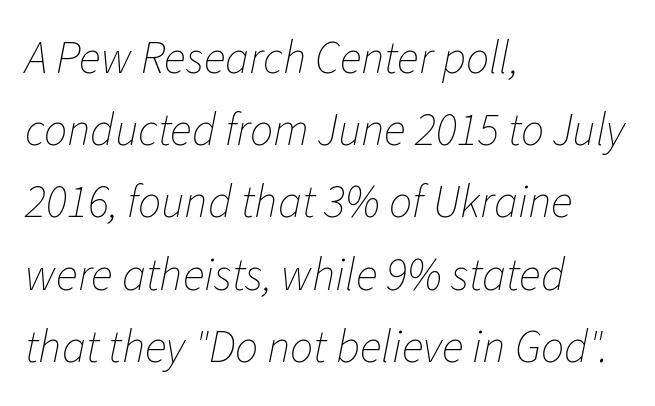
Q: Is the text bold? A: No.
Q: Is the text italic (slanted)? A: Yes, it leans right by about 11 degrees.
Q: Is the text underlined? A: No.
Q: How is the paragraph aligned? A: Left-aligned.
Q: Is the spacing between letters normal or unusually wide? A: Normal.
Q: Is the spacing between lines tight, normal or loose? A: Normal.
Q: Width (condensed, normal, or wide)? A: Normal.
Q: Stroke contrast? A: Low.
Q: x-height? A: Medium.
Q: Monospaced? A: No.
